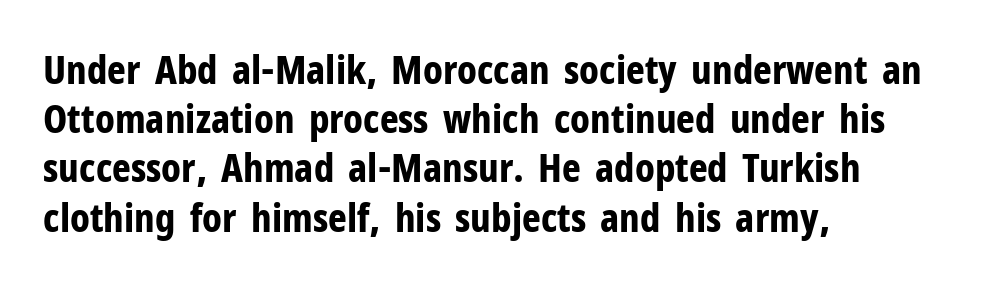
The image shows 40 px bold, condensed sans-serif type, upright; set left-aligned, line spacing 1.23x, normal letter spacing, not underlined; low stroke contrast and a medium x-height.
